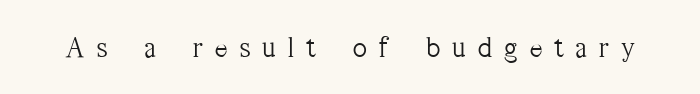
{"serif": "yes", "italic": "no", "bold": "no", "weight": "light", "width": "condensed", "stroke_contrast": "medium", "x_height": "medium", "monospaced": "no", "underline": "no", "letter_spacing": "wide", "letter_spacing_em": 0.41, "glyph_px": 30}
